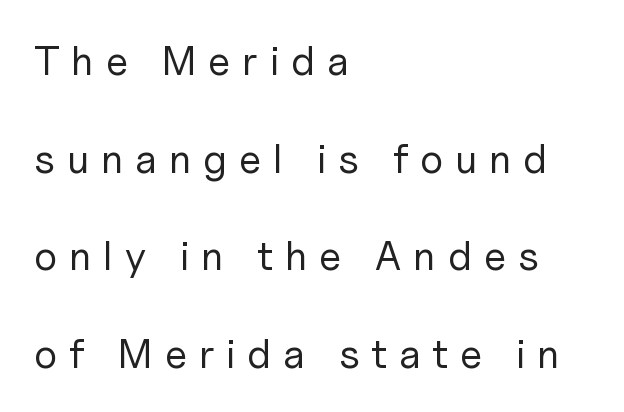
Q: Is the text bold? A: No.
Q: Is the text italic (slanted)? A: No, it is upright.
Q: Is the typeface a serif or a sans-serif typeface? A: Sans-serif.
Q: Is the text underlined? A: No.
Q: How is the paragraph aligned? A: Left-aligned.
Q: Is the spacing between letters normal or unusually wide? A: Unusually wide.
Q: Is the spacing between lines tight, normal or loose? A: Loose.
Q: Width (condensed, normal, or wide)? A: Normal.
Q: Stroke contrast? A: Low.
Q: x-height? A: Medium.
Q: Monospaced? A: No.
